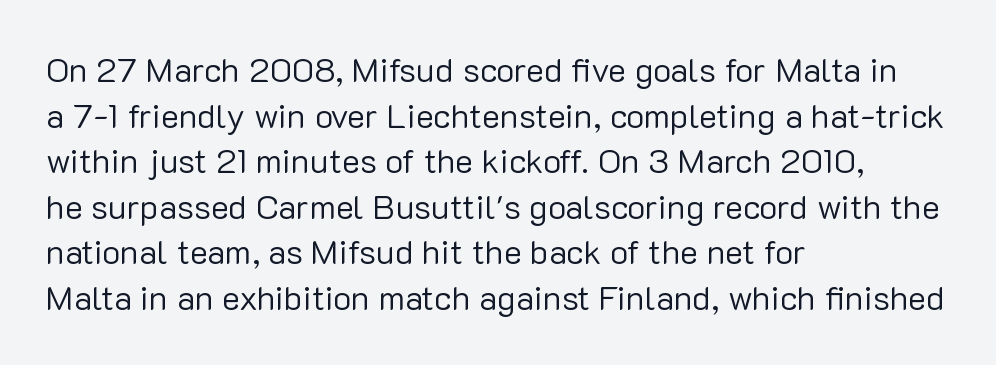
The image shows 34 px regular-weight sans-serif type, upright; set left-aligned, normal line spacing (1.34x), normal letter spacing, not underlined; low stroke contrast and a medium x-height.
